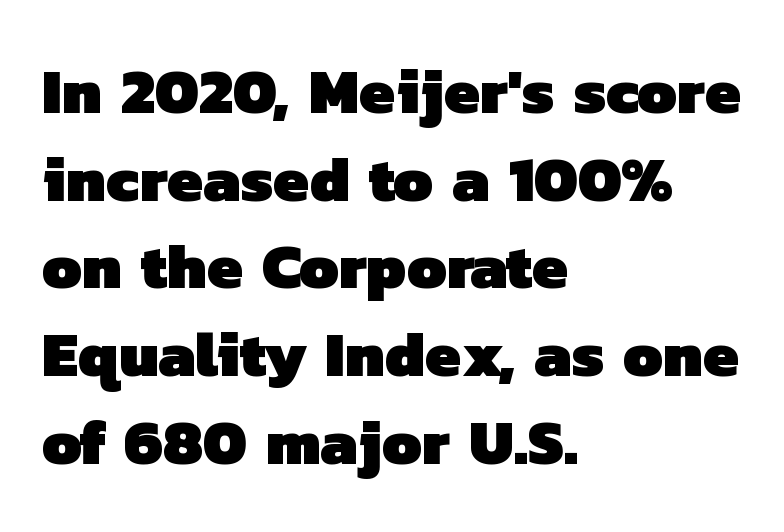
Rows of type keep a routine distance in the vertical direction. The strip under each line holds only bare page. Horizontally, the lines are justified to the leading edge only. The letters carry no serifs — their stems end cleanly without finishing strokes. Words appear dense and cohesive because spacing is normal. Thick stems and heavy bowls — unmistakably bold.
